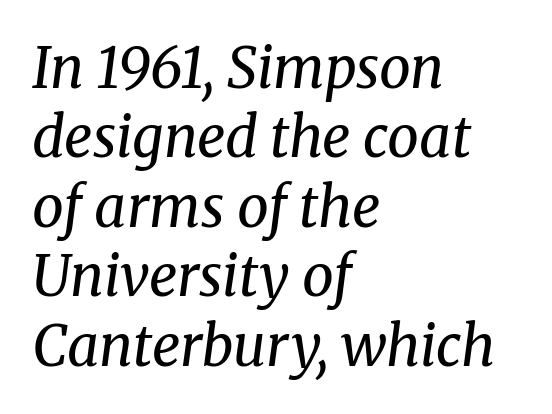
The area under the type is left untouched. The compositor pushed each line to the left boundary. Note the varied advance widths — an 'i' is clearly narrower than an 'm'. In terms of letterform style, serifs are clearly present. Is this a heavy cut? Hardly; it is regular or lighter.
